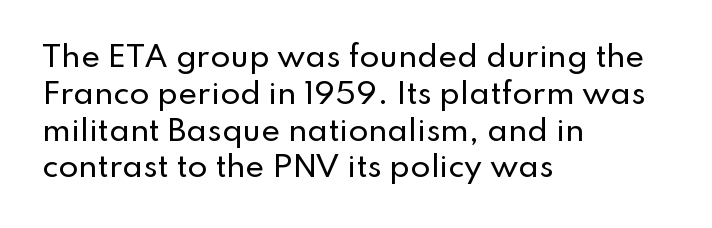
The image shows 29 px sans-serif type, upright; set left-aligned, normal line spacing (1.27x), normal letter spacing, not underlined; low stroke contrast and a small x-height.
